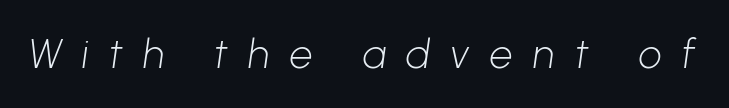
The space directly below the letters is spotless. The face used here is a sans, in the tradition of grotesques and geometrics. The face looks like a standard text weight, possibly lighter. Looks like regular typesetting: each glyph gets only the width it needs. The gaps between neighbouring characters are conspicuously large.
